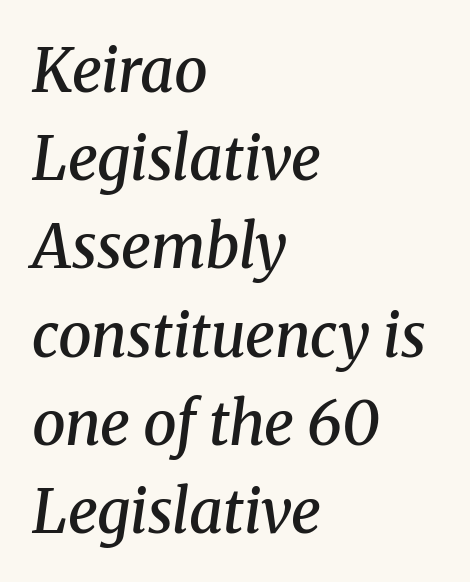
The baseline area is clear. This sample uses an oblique cut, with every glyph tilted off the vertical. The letterforms sit shoulder to shoulder at normal distance. Horizontal alignment here is leftward, the default for most running prose.
